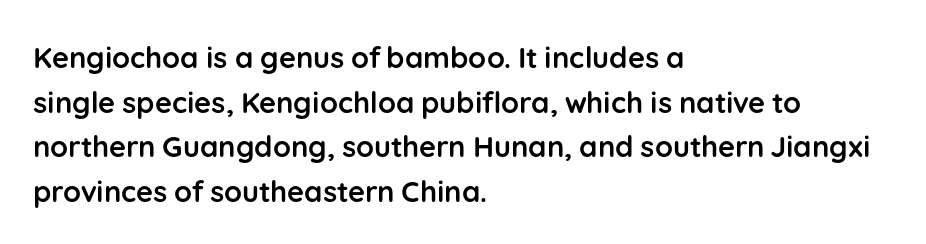
The passage shown has conventional tracking throughout. A bare baseline throughout the passage. Character widths vary here, with narrow letters taking less room than wide ones. Each line starts at the same left margin while the right side varies.
